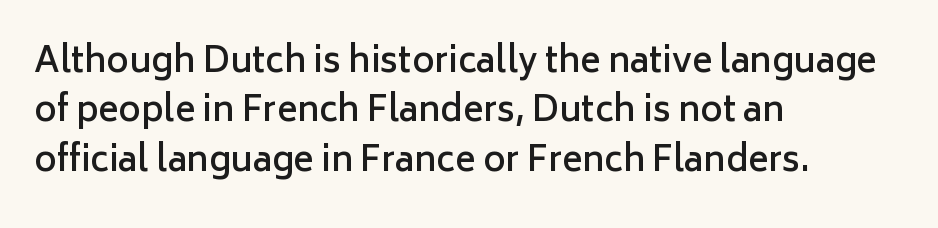
{"serif": "no", "italic": "no", "bold": "semi", "weight": "semibold", "width": "normal", "stroke_contrast": "low", "x_height": "medium", "monospaced": "no", "underline": "no", "align": "left", "line_spacing": "normal", "line_spacing_ratio": 1.45, "letter_spacing": "normal", "letter_spacing_em": 0.0, "glyph_px": 34}
